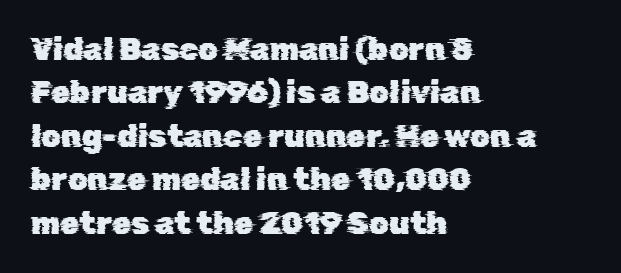
The image shows 31 px sans-serif type; set left-aligned, normal line spacing (1.4x), normal letter spacing, not underlined; low stroke contrast and a medium x-height.
